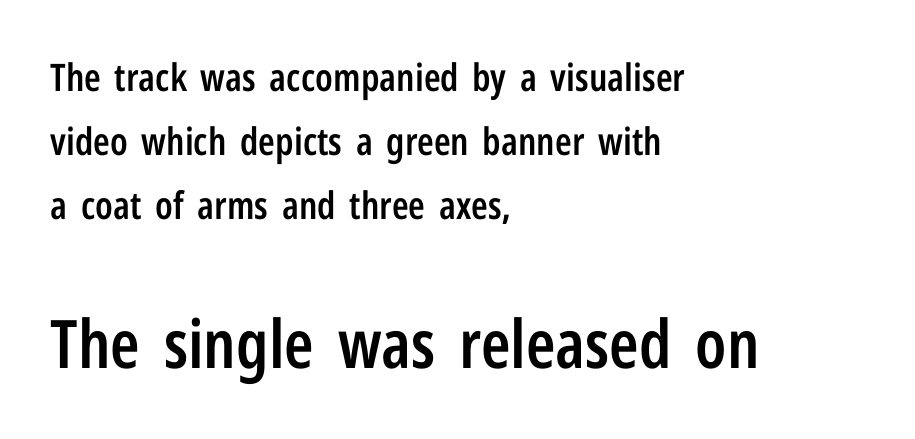
{"serif": "no", "italic": "no", "bold": "semi", "weight": "semibold", "width": "condensed", "stroke_contrast": "low", "x_height": "medium", "monospaced": "no", "underline": "no", "align": "left", "line_spacing": "normal", "line_spacing_ratio": 1.69, "letter_spacing": "normal", "letter_spacing_em": 0.0, "larger_block": "second", "size_ratio": 1.76, "glyph_px": 67}
